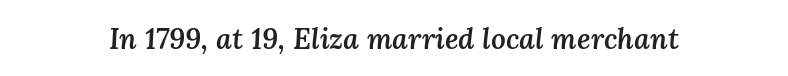
Q: Is the text bold? A: Semi-bold.
Q: Is the text italic (slanted)? A: Yes, it leans right by about 3 degrees.
Q: Is the text underlined? A: No.
Q: Is the spacing between letters normal or unusually wide? A: Normal.
Q: Width (condensed, normal, or wide)? A: Normal.
Q: Stroke contrast? A: Medium.
Q: x-height? A: Medium.
Q: Monospaced? A: No.
